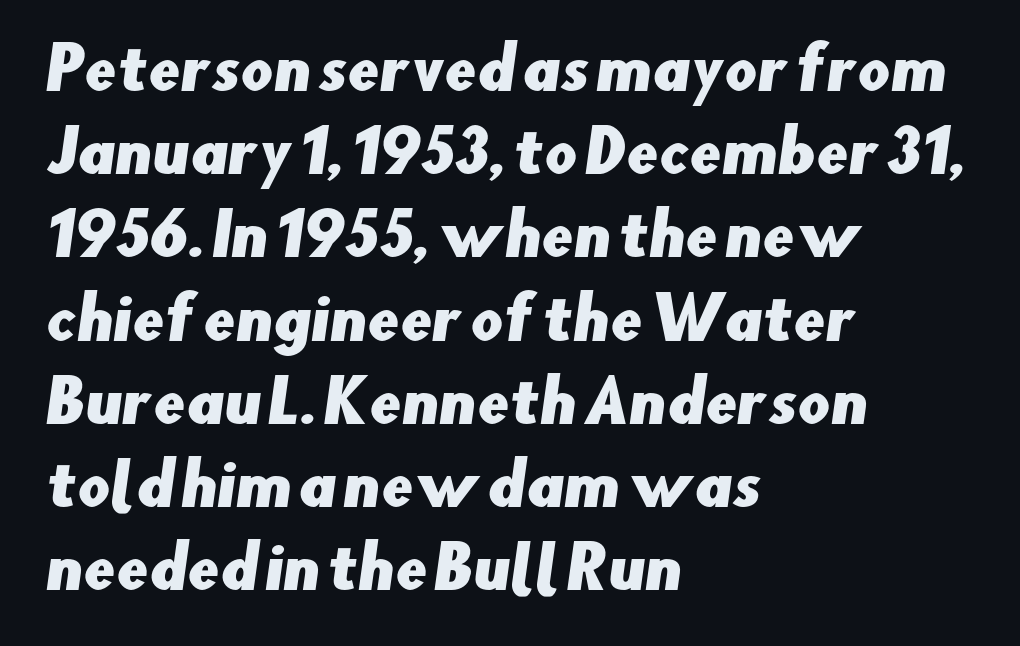
{"serif": "no", "width": "normal", "stroke_contrast": "low", "x_height": "small", "monospaced": "no", "underline": "no", "align": "left", "line_spacing": "normal", "line_spacing_ratio": 1.46, "letter_spacing": "normal", "letter_spacing_em": 0.0, "glyph_px": 57}
